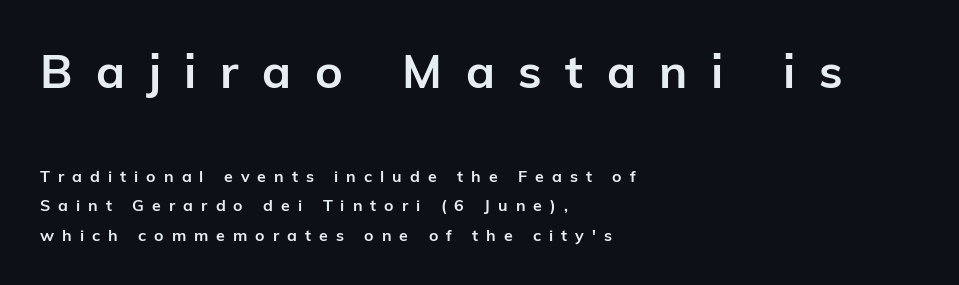
The image shows 47 px semibold sans-serif type, upright; set left-aligned, line spacing 1.85x, unusually wide letter spacing (+0.5 em), not underlined; the first (top) block is 2.94x larger; low stroke contrast and a medium x-height.
